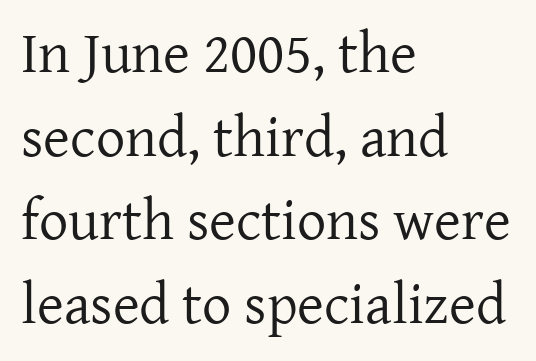
One-word summary of the alignment: left. What's the leading like? Ordinary, nothing unusual. Letters rest on an invisible, unmarked baseline. This sample uses an upright cut, with every glyph sitting square on the baseline.
